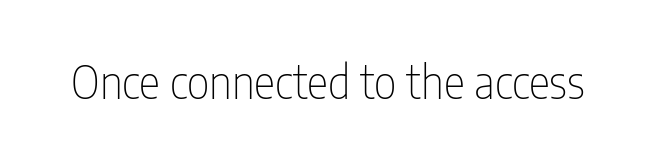
Stems and bowls with no extra thickness — not bold. Nothing unusual about the tracking: characters are spaced as the font intends. Italic: no, the glyphs are upright roman. Note the varied advance widths — an 'i' is clearly narrower than an 'm'. A bare baseline throughout the passage.
